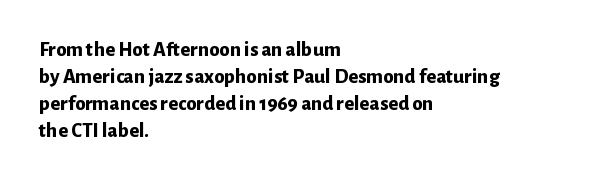
Q: Is the text bold? A: Yes.
Q: Is the text italic (slanted)? A: No, it is upright.
Q: Is the text underlined? A: No.
Q: How is the paragraph aligned? A: Left-aligned.
Q: Is the spacing between letters normal or unusually wide? A: Normal.
Q: Is the spacing between lines tight, normal or loose? A: Normal.
